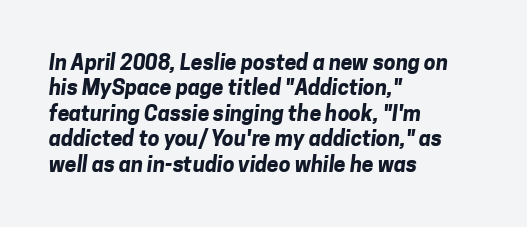
{"bold": "yes", "underline": "no", "align": "left", "line_spacing_ratio": 1.21, "letter_spacing": "normal", "letter_spacing_em": 0.0, "glyph_px": 21}
